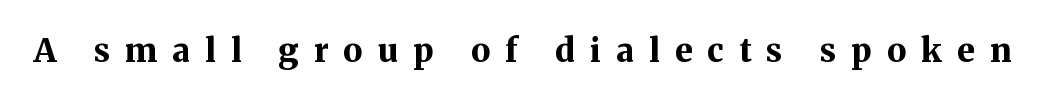
The characters look thick and weighty, a clear bold. Underlining? Definitely not there. Is this a fixed-width face? No — the glyphs have proportional, varying widths. You can tell it's not italic because the verticals are truly vertical. These lines are composed in type with serifs. This rendering widens character spacing well past its baseline value.
